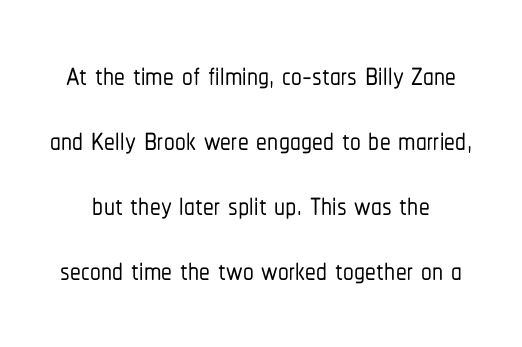
The image shows 43 px condensed sans-serif type, upright; set normal line spacing (1.51x), normal letter spacing, not underlined; low stroke contrast and a medium x-height.
